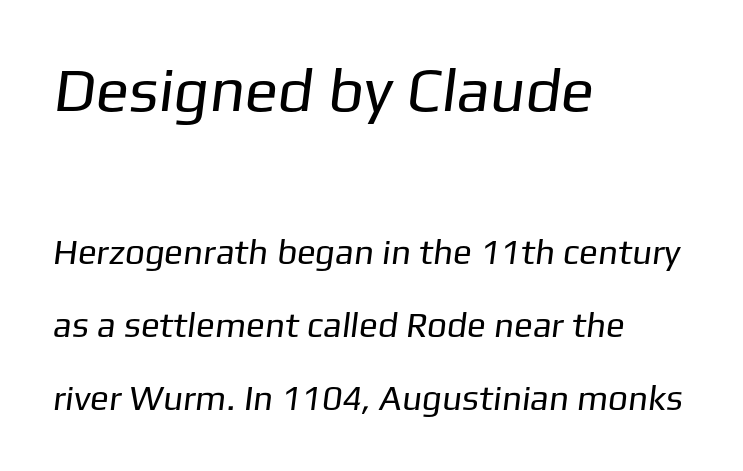
{"serif": "no", "bold": "no", "weight": "regular", "width": "normal", "stroke_contrast": "low", "x_height": "medium", "monospaced": "no", "underline": "no", "align": "left", "line_spacing": "loose", "line_spacing_ratio": 2.09, "letter_spacing": "normal", "letter_spacing_em": 0.0, "larger_block": "first", "size_ratio": 1.77, "glyph_px": 62}
